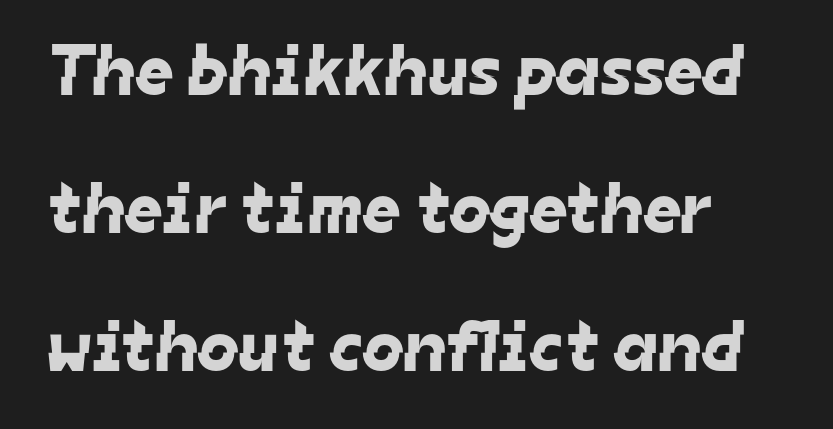
The image shows 73 px sans-serif type; set left-aligned, line spacing 1.89x, normal letter spacing, not underlined; low stroke contrast and a medium x-height.
